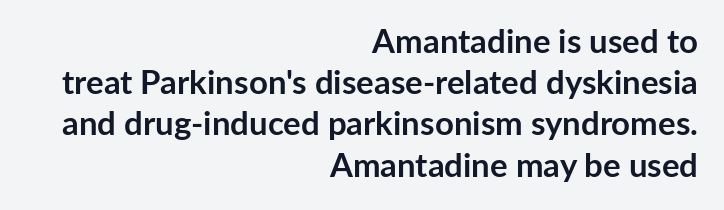
{"serif": "no", "italic": "no", "bold": "yes", "weight": "semibold", "width": "normal", "stroke_contrast": "low", "x_height": "medium", "monospaced": "no", "underline": "no", "align": "right", "line_spacing": "normal", "line_spacing_ratio": 1.25, "letter_spacing": "normal", "letter_spacing_em": 0.0, "glyph_px": 33}
